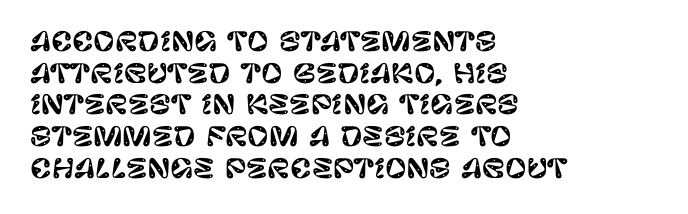
The baseline area is clear. The setting favours the left margin, as ordinary paragraphs usually do. These lines keep a tight, regular rhythm from letter to letter.
